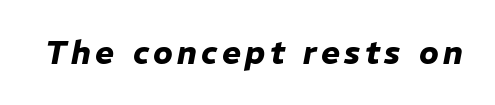
The image shows 32 px heavy type, italic (leaning right); set not underlined; low stroke contrast and a medium x-height.
